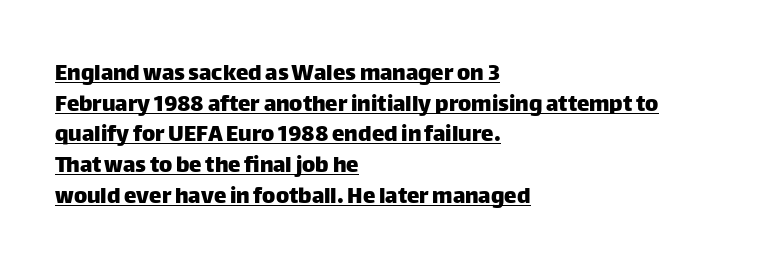
What decoration does the sample have? An underline. Does extra space separate the letters? No, they use regular spacing. The rag falls on the right side of this text block. This is the regular roman posture of the typeface.
